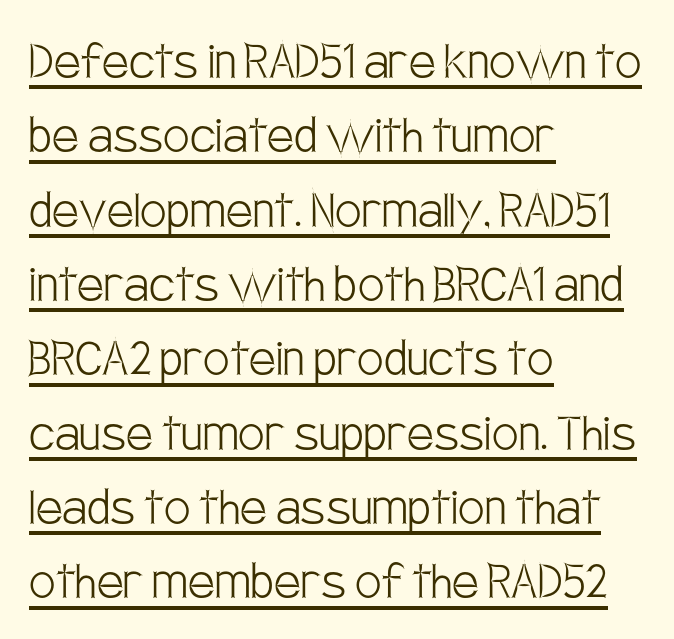
The image shows 59 px light, condensed sans-serif type, upright; set left-aligned, normal line spacing (1.26x), normal letter spacing, underlined; low stroke contrast and a large x-height.
